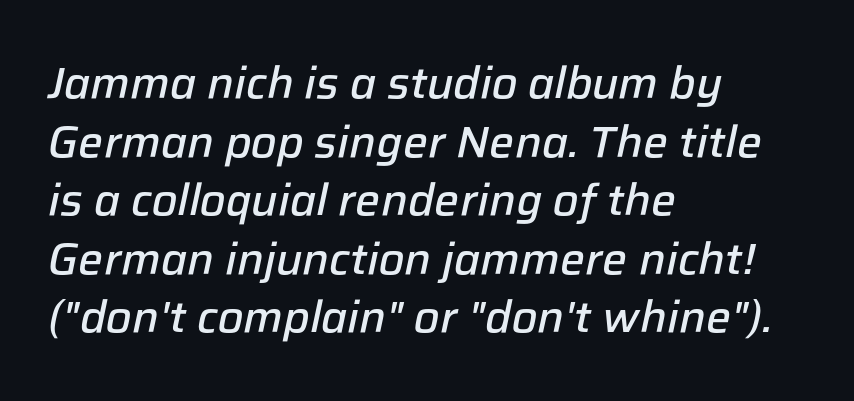
The image shows 44 px semibold type, italic (leaning right); set left-aligned, normal line spacing (1.33x), normal letter spacing, not underlined; low stroke contrast and a medium x-height.
